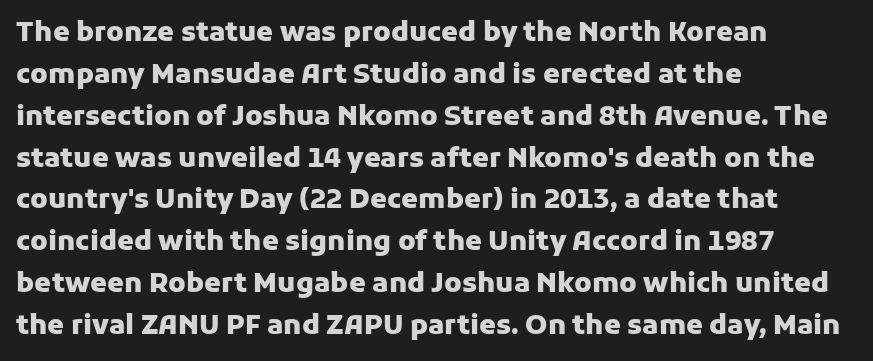
Q: Is the text bold? A: Yes.
Q: Is the text italic (slanted)? A: No, it is upright.
Q: Is the text underlined? A: No.
Q: How is the paragraph aligned? A: Left-aligned.
Q: Is the spacing between letters normal or unusually wide? A: Normal.
Q: Is the spacing between lines tight, normal or loose? A: Normal.
